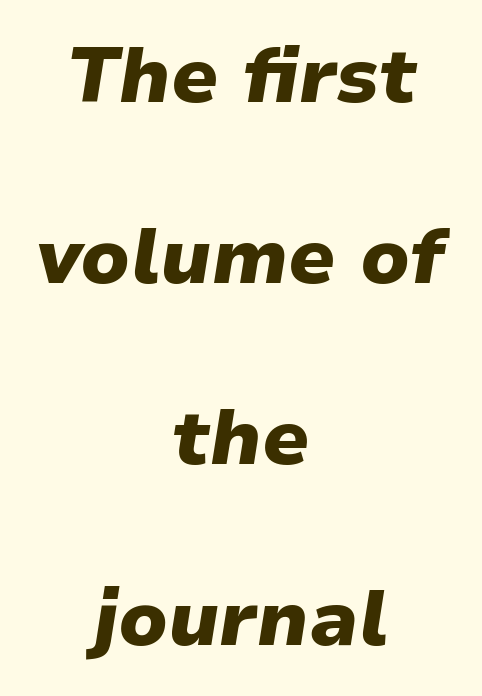
Q: Is the text bold? A: Yes.
Q: Is the text italic (slanted)? A: Yes, it leans right by about 9 degrees.
Q: Is the text underlined? A: No.
Q: How is the paragraph aligned? A: Centered.
Q: Is the spacing between letters normal or unusually wide? A: Normal.
Q: Is the spacing between lines tight, normal or loose? A: Loose.
Q: Width (condensed, normal, or wide)? A: Normal.
Q: Stroke contrast? A: Low.
Q: x-height? A: Medium.
Q: Monospaced? A: No.
